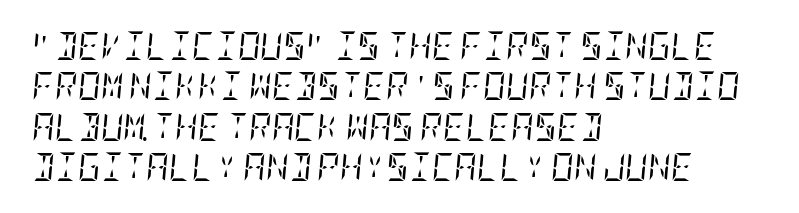
{"serif": "yes", "italic": "yes", "lean": "right", "slant_degrees": 5, "bold": "no", "weight": "regular", "width": "condensed", "stroke_contrast": "low", "x_height": "large", "underline": "no", "align": "left", "line_spacing": "normal", "line_spacing_ratio": 1.44, "letter_spacing": "normal", "letter_spacing_em": 0.0, "glyph_px": 28}
